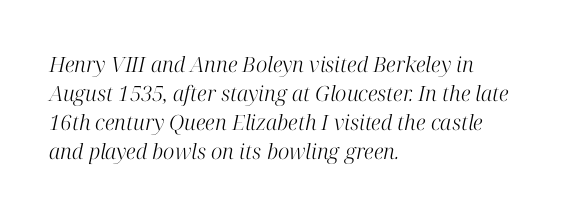
Q: Is the text bold? A: No.
Q: Is the text italic (slanted)? A: Yes, it leans right by about 12 degrees.
Q: Is the text underlined? A: No.
Q: How is the paragraph aligned? A: Left-aligned.
Q: Is the spacing between letters normal or unusually wide? A: Normal.
Q: Is the spacing between lines tight, normal or loose? A: Normal.
